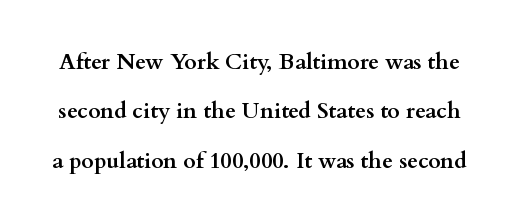
Q: Is the text bold? A: Yes.
Q: Is the text italic (slanted)? A: No, it is upright.
Q: Is the text underlined? A: No.
Q: Is the spacing between letters normal or unusually wide? A: Normal.
Q: Is the spacing between lines tight, normal or loose? A: Loose.
